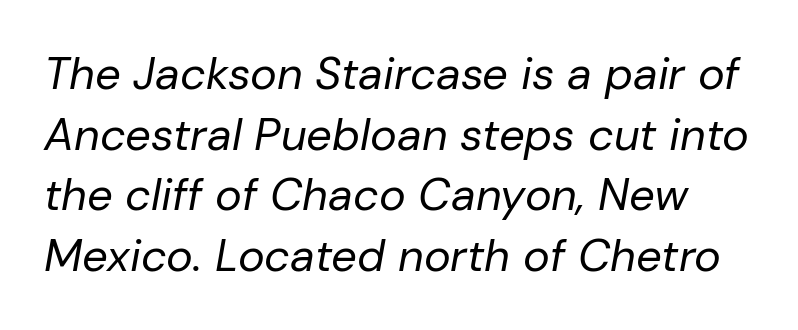
The image shows 45 px regular-weight type, italic (leaning right); set normal line spacing (1.35x), normal letter spacing, not underlined; low stroke contrast and a medium x-height.
